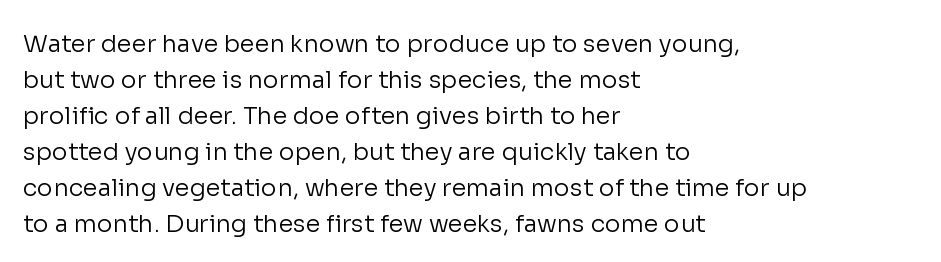
Q: Is the text bold? A: No.
Q: Is the text italic (slanted)? A: No, it is upright.
Q: Is the text underlined? A: No.
Q: How is the paragraph aligned? A: Left-aligned.
Q: Is the spacing between letters normal or unusually wide? A: Normal.
Q: Is the spacing between lines tight, normal or loose? A: Normal.
